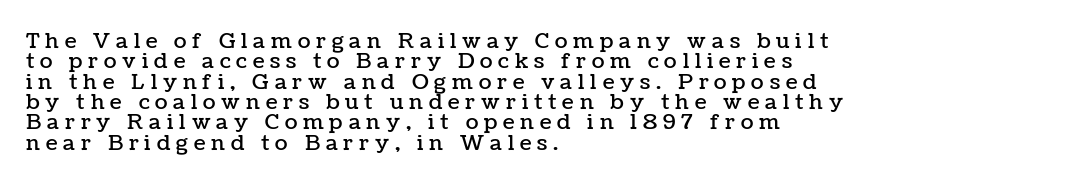
The designer dialed line spacing down below the default. This rendering widens character spacing well past its baseline value. Horizontally, the lines are justified to the leading edge only. Nope, not italic — everything's standing straight. Rule under the text: the space is simply empty.
